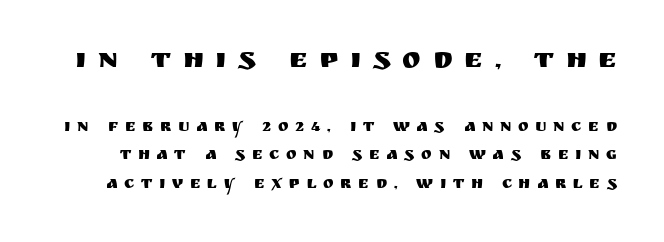
The image shows 28 px sans-serif type, upright; set line spacing 1.77x, unusually wide letter spacing (+0.42 em), not underlined; the first (top) block is 1.75x larger; medium stroke contrast and a large x-height.
